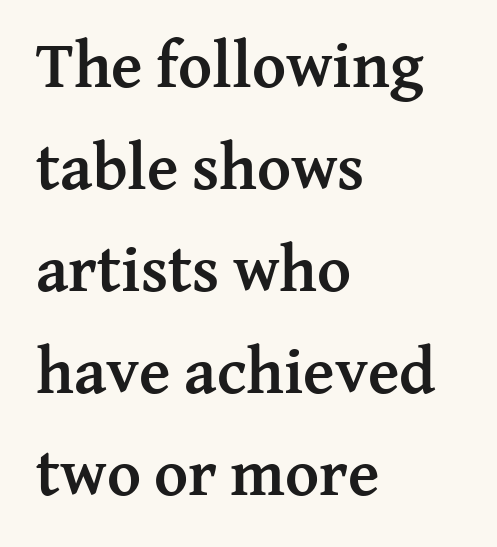
Here the designer chose a conventional face with non-uniform glyph widths. Visually the block forms a straight wall on the left and a jagged coastline on the right. Look at the bottom of the vertical strokes: they flare into serifs here. This block has exactly the height ordinary leading produces.
